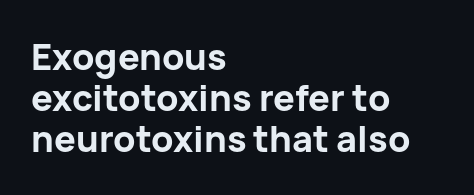
The image shows 36 px bold sans-serif type, upright; set left-aligned, tight line spacing (1.14x), normal letter spacing, not underlined; low stroke contrast and a medium x-height.
